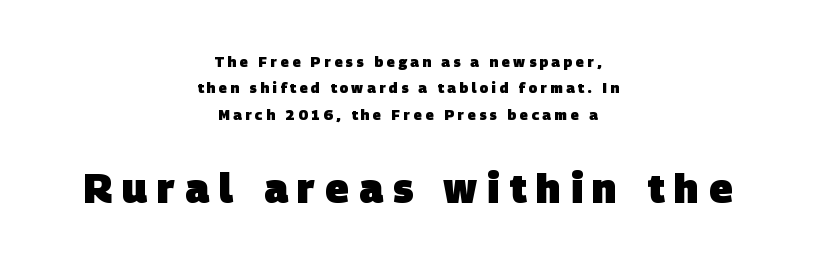
Q: Is the text bold? A: Yes.
Q: Is the typeface a serif or a sans-serif typeface? A: Sans-serif.
Q: Is the text underlined? A: No.
Q: How is the paragraph aligned? A: Centered.
Q: Is the spacing between letters normal or unusually wide? A: Unusually wide.
Q: Which block of text is set in a larger size, the first (top) or the second (bottom)? A: The second (bottom) one.
Q: Width (condensed, normal, or wide)? A: Normal.
Q: Stroke contrast? A: Low.
Q: x-height? A: Large.
Q: Monospaced? A: No.
